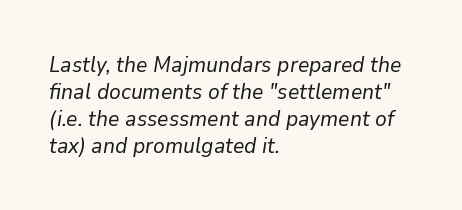
The image shows 22 px text type, italic (leaning right); set left-aligned, line spacing 1.22x, normal letter spacing, not underlined.
